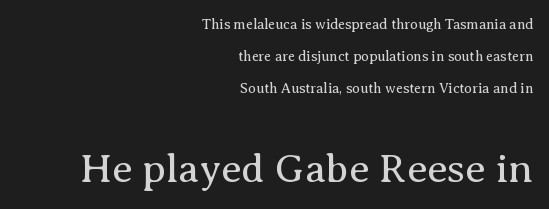
The passage shown is typed in a proportional face where columns would drift. Interline gaps are noticeably wide in this sample. This is not heavy type; no bold has been used. Font category for this specimen: serif. Descenders hang freely into open space. Short note: letters normally spaced.
